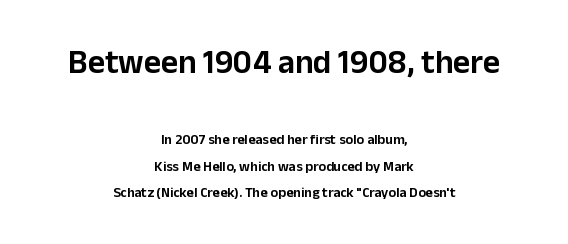
Decoration check: the copy has no underline. Look at the glyph heights: the upper group is clearly the bigger setting. Nope, not italic — everything's standing straight. This rendering uses center alignment, leaving both contours irregular but symmetric.
